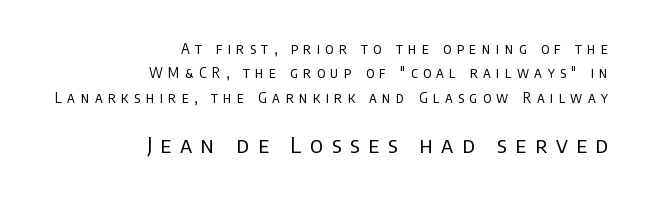
The letters stand upright; this is a roman face. Beneath every word, the page is bare. The passage shown begins with its smaller block and ends with its larger one. Tracking here is generous; glyphs stand well apart from one another.
